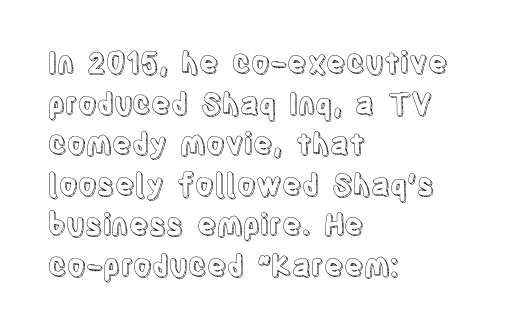
Q: Is the text italic (slanted)? A: No, it is upright.
Q: Is the text underlined? A: No.
Q: How is the paragraph aligned? A: Left-aligned.
Q: Is the spacing between letters normal or unusually wide? A: Normal.
Q: Is the spacing between lines tight, normal or loose? A: Normal.
Q: Width (condensed, normal, or wide)? A: Condensed.
Q: x-height? A: Large.
Q: Monospaced? A: No.
